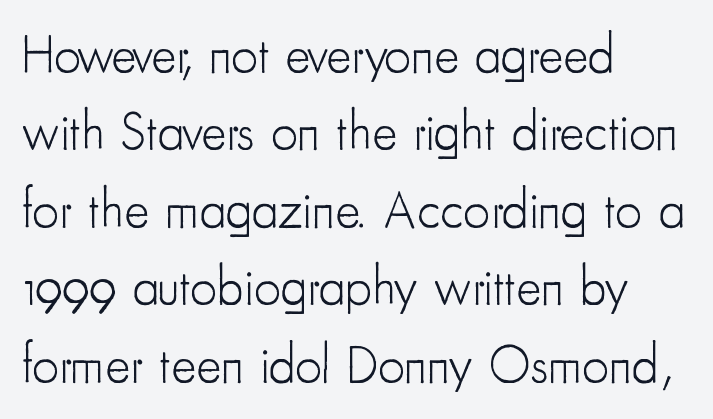
Q: Is the text bold? A: No.
Q: Is the text italic (slanted)? A: No, it is upright.
Q: Is the typeface a serif or a sans-serif typeface? A: Sans-serif.
Q: Is the text underlined? A: No.
Q: How is the paragraph aligned? A: Left-aligned.
Q: Is the spacing between letters normal or unusually wide? A: Normal.
Q: Is the spacing between lines tight, normal or loose? A: Normal.
Q: Width (condensed, normal, or wide)? A: Condensed.
Q: Stroke contrast? A: Low.
Q: x-height? A: Small.
Q: Monospaced? A: No.
